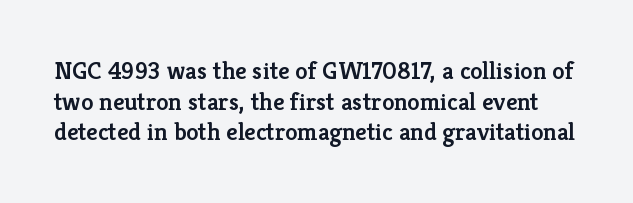
{"italic": "no", "bold": "semi", "underline": "no", "line_spacing_ratio": 1.23, "letter_spacing": "normal", "letter_spacing_em": 0.0, "glyph_px": 25}
